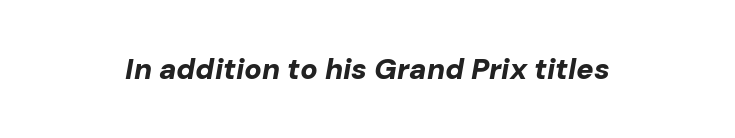
Q: Is the text bold? A: Yes.
Q: Is the text italic (slanted)? A: Yes, it leans right by about 10 degrees.
Q: Is the text underlined? A: No.
Q: Is the spacing between letters normal or unusually wide? A: Normal.
Q: Width (condensed, normal, or wide)? A: Normal.
Q: Stroke contrast? A: Low.
Q: x-height? A: Medium.
Q: Monospaced? A: No.
